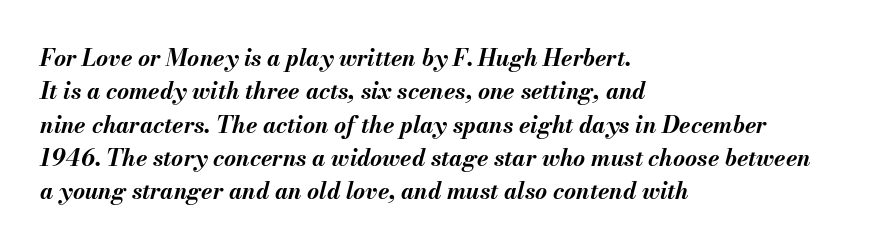
The image shows 23 px bold type, italic (leaning right); set left-aligned, normal line spacing (1.45x), normal letter spacing, not underlined.
